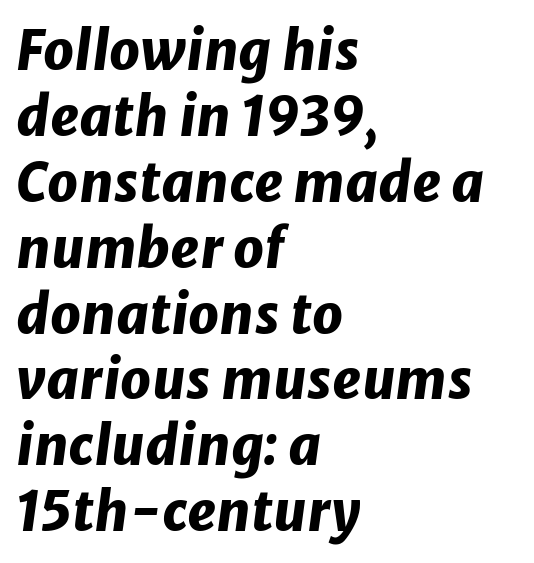
The image shows 54 px heavy type, italic (leaning right); set left-aligned, line spacing 1.22x, normal letter spacing, not underlined; low stroke contrast and a medium x-height.
